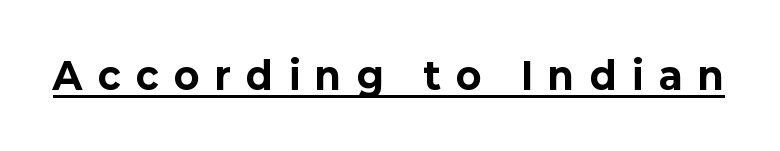
Q: Is the text bold? A: Yes.
Q: Is the text italic (slanted)? A: No, it is upright.
Q: Is the typeface a serif or a sans-serif typeface? A: Sans-serif.
Q: Is the text underlined? A: Yes.
Q: Is the spacing between letters normal or unusually wide? A: Unusually wide.
Q: Width (condensed, normal, or wide)? A: Normal.
Q: Stroke contrast? A: Low.
Q: x-height? A: Medium.
Q: Monospaced? A: No.
